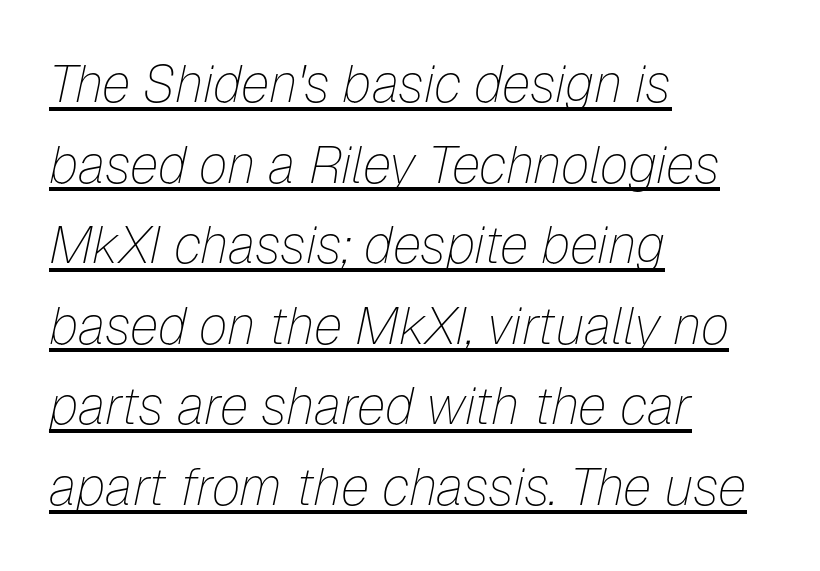
The image shows 52 px thin type, italic (leaning right); set left-aligned, normal line spacing (1.55x), normal letter spacing, underlined; low stroke contrast and a medium x-height.
